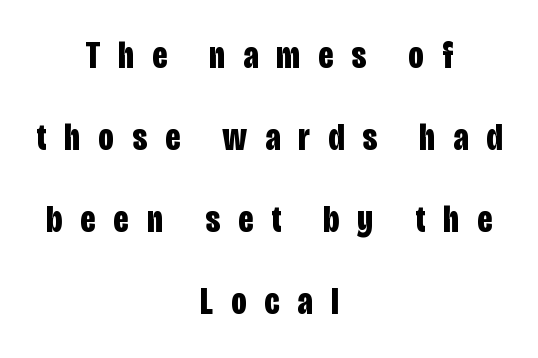
Compared with a flush-left layout, this one balances lines on the center instead. Descenders are the only things crossing below the line. Examine the stroke ends and you'll find no serifs. Tracking value appears strongly positive — letters spread wide.
